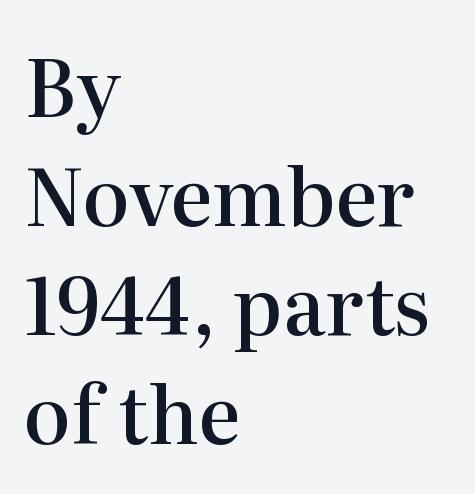
{"serif": "yes", "italic": "no", "bold": "semi", "weight": "semibold", "width": "normal", "stroke_contrast": "high", "x_height": "medium", "monospaced": "no", "underline": "no", "align": "left", "line_spacing": "normal", "line_spacing_ratio": 1.38, "letter_spacing": "normal", "letter_spacing_em": 0.0, "glyph_px": 79}
